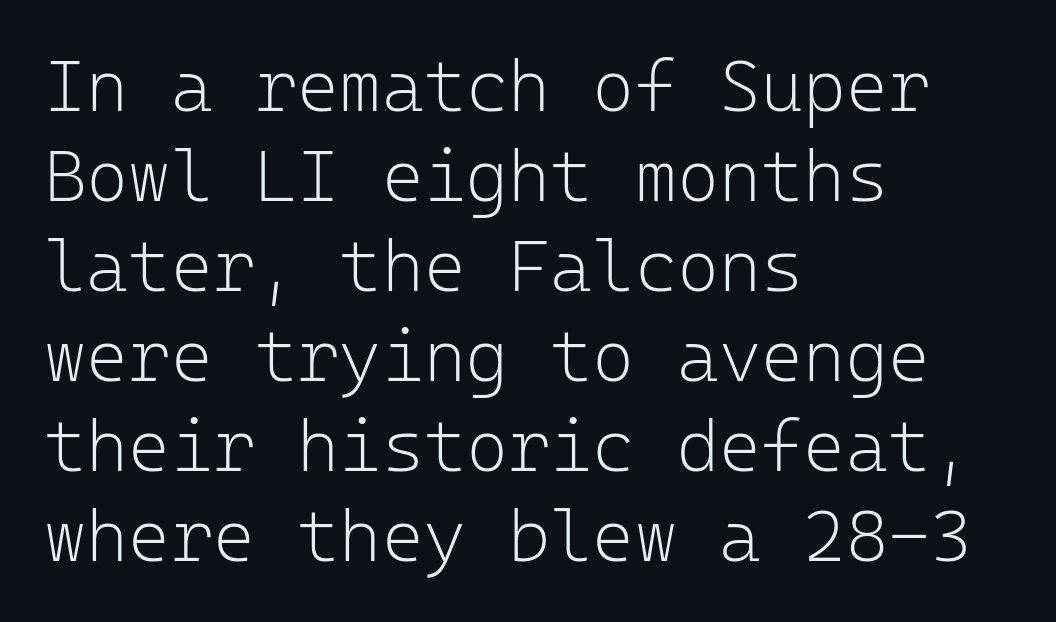
Ordinary non-slanted type is in use. Tracking here is standard; glyphs follow each other at the usual distance. Interline gaps are of average width in this sample. The passage shown is typeset with a sans-serif family.
